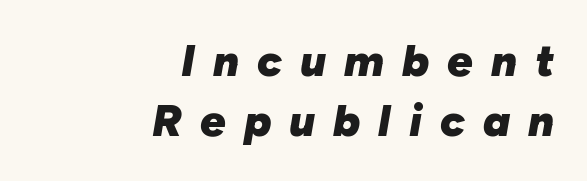
The image shows 45 px heavy type, italic (leaning right); set right-aligned, normal line spacing (1.33x), unusually wide letter spacing (+0.4 em), not underlined; low stroke contrast and a medium x-height.
